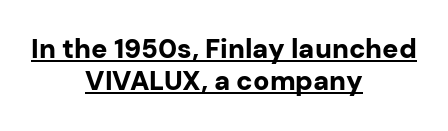
{"italic": "no", "bold": "yes", "underline": "yes", "align": "center", "line_spacing_ratio": 1.2, "letter_spacing": "normal", "letter_spacing_em": 0.0, "glyph_px": 27}
